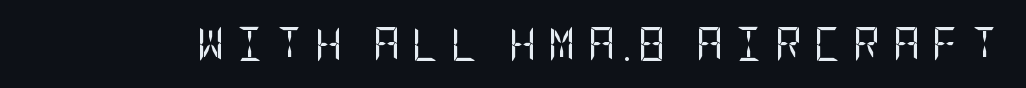
The image shows 34 px regular-weight, condensed sans-serif type, upright; set unusually wide letter spacing (+0.34 em), not underlined; low stroke contrast and a large x-height.
